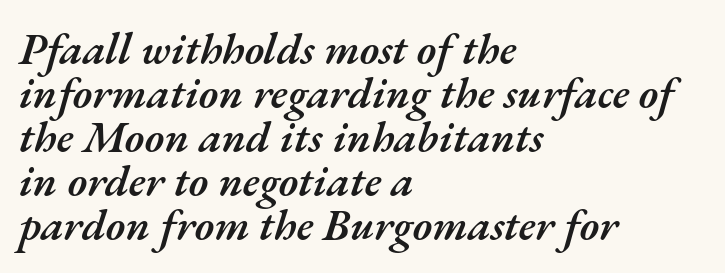
{"italic": "yes", "lean": "right", "slant_degrees": 17, "bold": "semi", "weight": "semibold", "width": "normal", "stroke_contrast": "medium", "x_height": "small", "monospaced": "no", "underline": "no", "align": "left", "line_spacing": "tight", "line_spacing_ratio": 1.0, "letter_spacing": "normal", "letter_spacing_em": 0.0, "glyph_px": 44}
